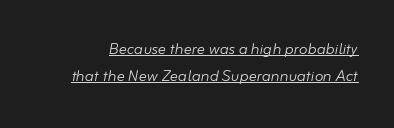
Q: Is the text bold? A: No.
Q: Is the text italic (slanted)? A: Yes, it leans right by about 10 degrees.
Q: Is the text underlined? A: Yes.
Q: Is the spacing between letters normal or unusually wide? A: Normal.
Q: Is the spacing between lines tight, normal or loose? A: Normal.
